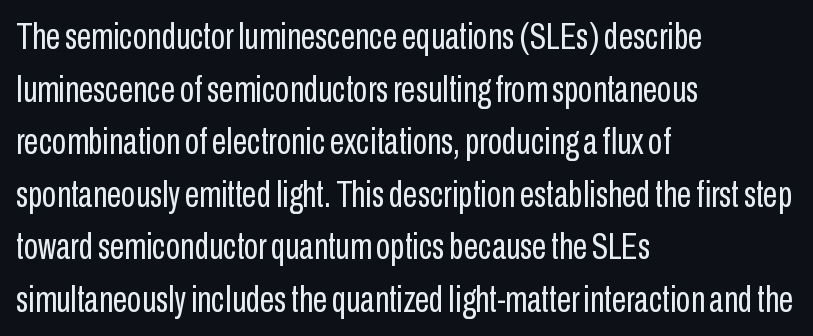
Proportional: the letters do not fall into vertical columns. Rows of type keep a routine distance in the vertical direction. Only glyphs here, with clear space below each row. If you drew a line through each stem, it would be perfectly vertical.
